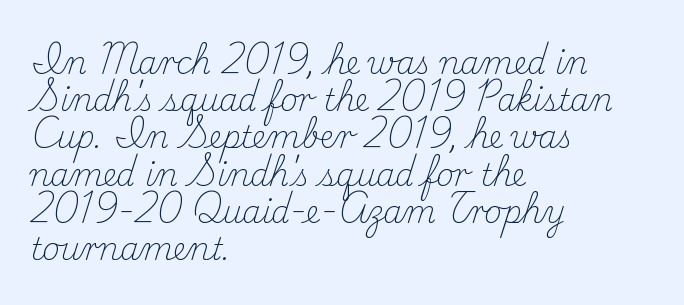
{"serif": "yes", "bold": "no", "weight": "light", "width": "normal", "stroke_contrast": "medium", "x_height": "small", "monospaced": "no", "underline": "no", "align": "left", "line_spacing_ratio": 1.24, "letter_spacing": "normal", "letter_spacing_em": 0.0, "glyph_px": 30}
